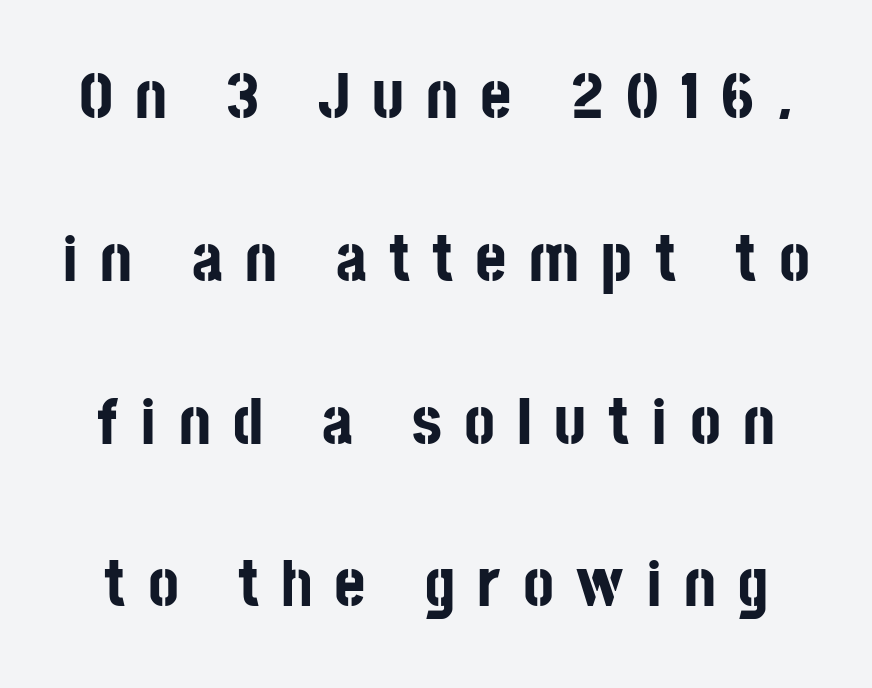
The letters are spread apart with noticeably loose tracking. Does the leading feel generous? Absolutely, it's lavish. The letters advance in unequal steps, a hallmark of proportional type. Regarding serifs, this sample does without them. Summary of weight: heavy, a full bold. This is roman type, the default non-slanted kind.
